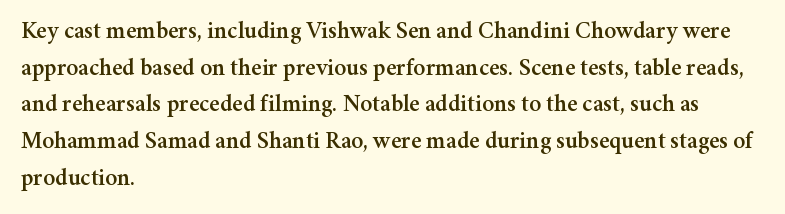
Q: Is the text italic (slanted)? A: No, it is upright.
Q: Is the text underlined? A: No.
Q: How is the paragraph aligned? A: Left-aligned.
Q: Is the spacing between letters normal or unusually wide? A: Normal.
Q: Is the spacing between lines tight, normal or loose? A: Normal.
